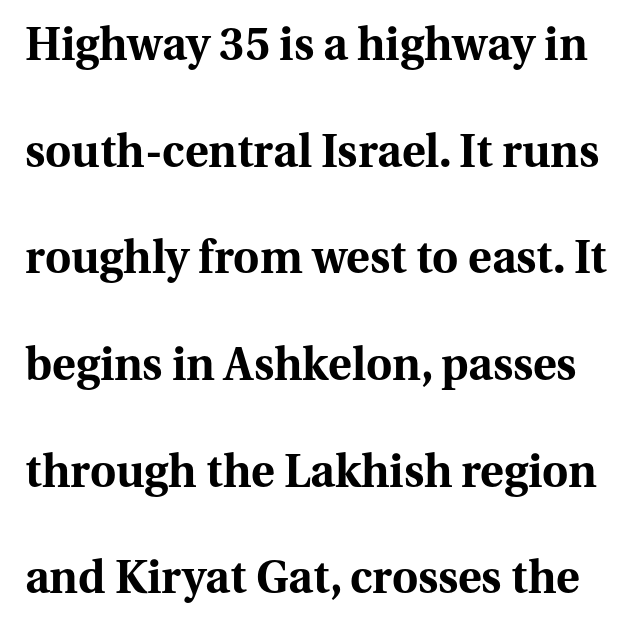
{"serif": "yes", "italic": "no", "bold": "yes", "weight": "bold", "width": "normal", "stroke_contrast": "medium", "x_height": "medium", "monospaced": "no", "underline": "no", "line_spacing": "loose", "line_spacing_ratio": 2.37, "letter_spacing": "normal", "letter_spacing_em": 0.0, "glyph_px": 45}
